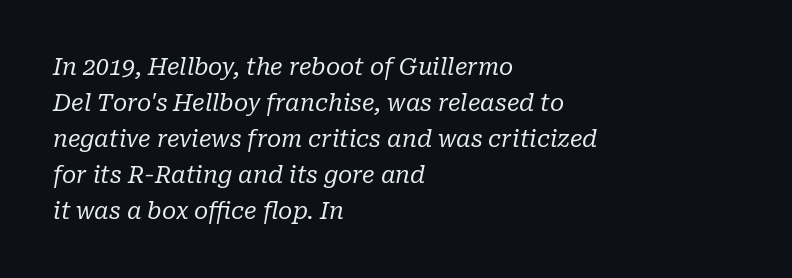
{"italic": "yes", "lean": "right", "slant_degrees": 10, "bold": "no", "underline": "no", "align": "left", "line_spacing": "normal", "line_spacing_ratio": 1.56, "letter_spacing": "normal", "letter_spacing_em": 0.0, "glyph_px": 23}
